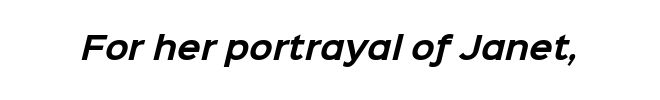
The line texture is even and compact thanks to regular tracking. As a designer I'd log this as weight 700, bold. Words float on clear page, feet unadorned. Varying glyph widths throughout — classic text-font behaviour. This rendering employs a face without finishing strokes, i.e., a sans-serif.
